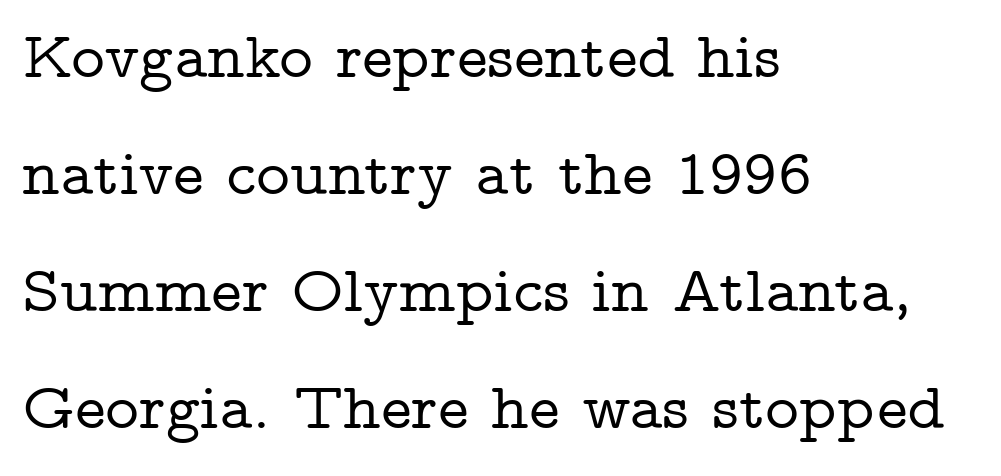
{"serif": "yes", "italic": "no", "width": "wide", "stroke_contrast": "low", "x_height": "medium", "monospaced": "no", "underline": "no", "align": "left", "line_spacing_ratio": 1.8, "letter_spacing": "normal", "letter_spacing_em": 0.0, "glyph_px": 65}
